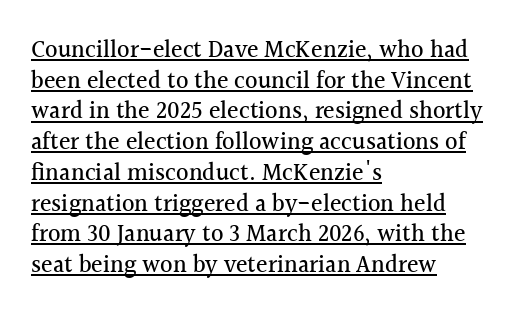
{"italic": "no", "underline": "yes", "align": "left", "line_spacing": "normal", "line_spacing_ratio": 1.28, "letter_spacing": "normal", "letter_spacing_em": 0.0, "glyph_px": 24}
